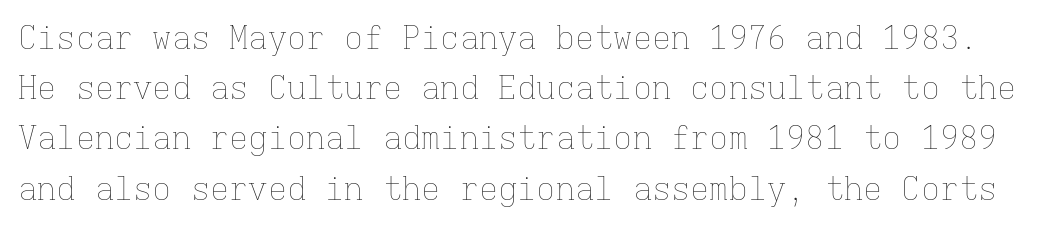
Observe the ordinary spacing: letters are neighbours, not strangers. What's the leading like? Ordinary, nothing unusual. Each row of text sits above clean, open space. Rendered with straight, roman letterforms.
